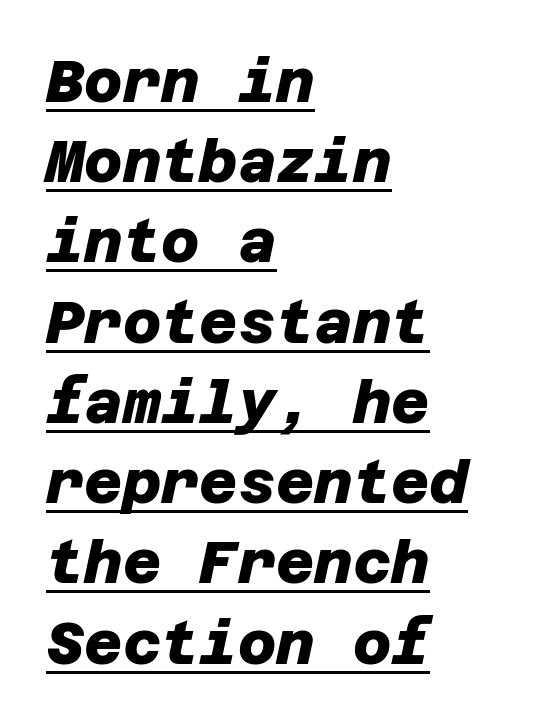
{"serif": "no", "bold": "yes", "weight": "heavy", "width": "normal", "stroke_contrast": "low", "x_height": "large", "underline": "yes", "align": "left", "line_spacing": "normal", "line_spacing_ratio": 1.36, "letter_spacing": "normal", "letter_spacing_em": 0.0, "glyph_px": 59}
